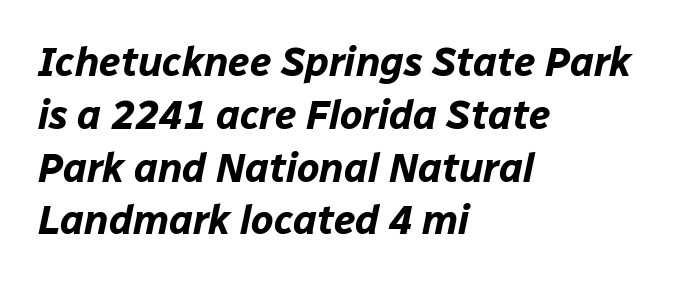
Compared with typical body copy, the letter spacing here is the same. Characters are canted at an angle relative to the baseline's perpendicular. Vertically, the passage feels balanced, rows spaced as you'd expect. These lines are rendered in a variable-pitch font.
